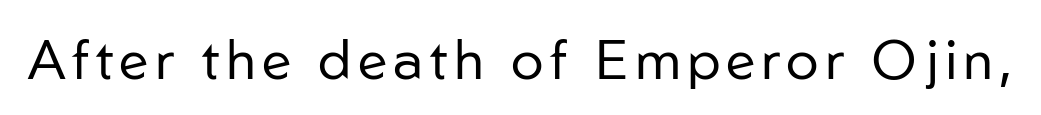
The image shows 55 px regular-weight sans-serif type, upright; set not underlined; low stroke contrast and a medium x-height.
